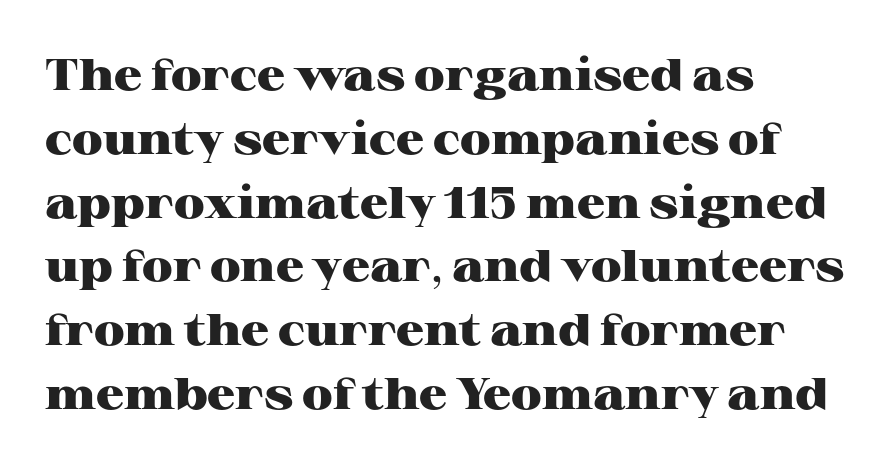
Check the space under the baseline: it is left empty. Summary of weight: heavy, a full bold. These lines are rendered in a variable-pitch font. Ordinary non-slanted type is in use.
